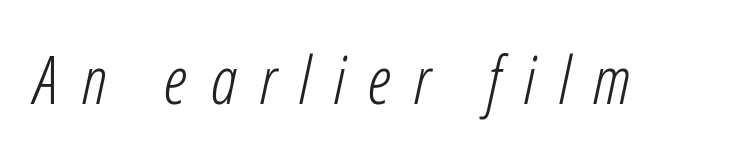
The image shows 66 px light, condensed type, italic (leaning right); set unusually wide letter spacing (+0.35 em), not underlined; low stroke contrast and a medium x-height.
